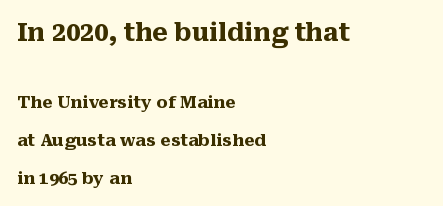
A roman cut, with each character standing at attention. Letters rest on an invisible, unmarked baseline. Its strokes are broad and dark, the hallmark of bold type. Reading down the column, the eye jumps a long way to each next line.
